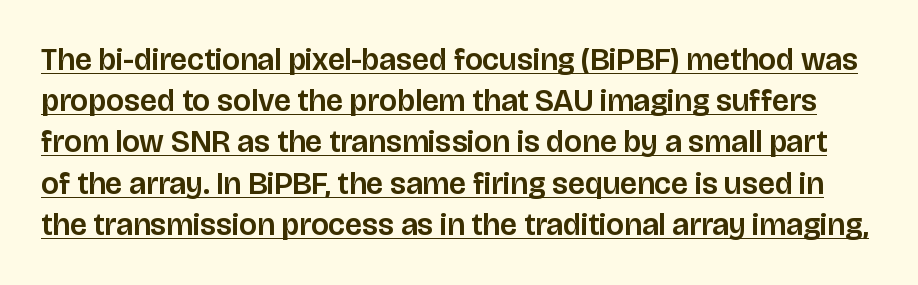
Q: Is the text italic (slanted)? A: No, it is upright.
Q: Is the typeface a serif or a sans-serif typeface? A: Sans-serif.
Q: Is the text underlined? A: Yes.
Q: Is the spacing between letters normal or unusually wide? A: Normal.
Q: Is the spacing between lines tight, normal or loose? A: Normal.
Q: Width (condensed, normal, or wide)? A: Normal.
Q: Stroke contrast? A: Low.
Q: x-height? A: Large.
Q: Monospaced? A: No.
